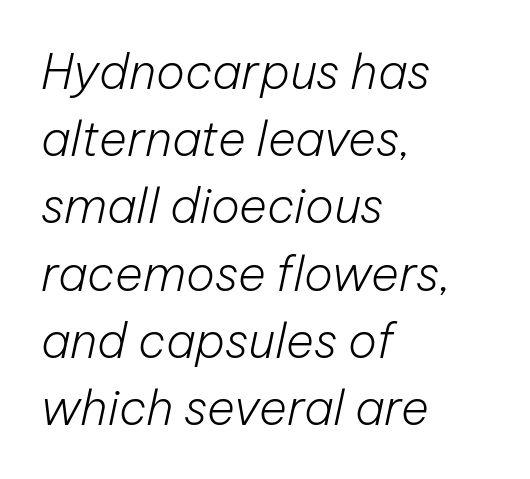
Q: Is the text bold? A: No.
Q: Is the text italic (slanted)? A: Yes, it leans right by about 12 degrees.
Q: Is the text underlined? A: No.
Q: How is the paragraph aligned? A: Left-aligned.
Q: Is the spacing between letters normal or unusually wide? A: Normal.
Q: Is the spacing between lines tight, normal or loose? A: Normal.
Q: Width (condensed, normal, or wide)? A: Normal.
Q: Stroke contrast? A: Low.
Q: x-height? A: Medium.
Q: Monospaced? A: No.
